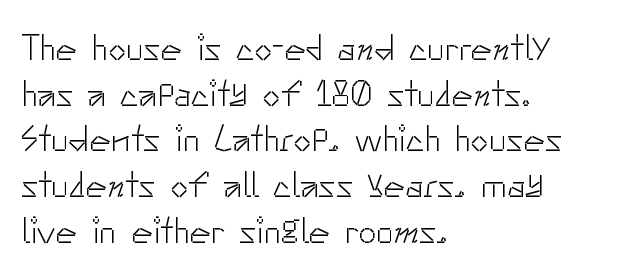
Nothing sits at the stroke ends, so this counts as sans-serif. Notice how the passage keeps a crisp vertical edge on the left only. Every character sits straight up, as roman type does. Anything drawn beneath the words? Only blank space. Spacing between characters is what you'd get straight out of the box.
